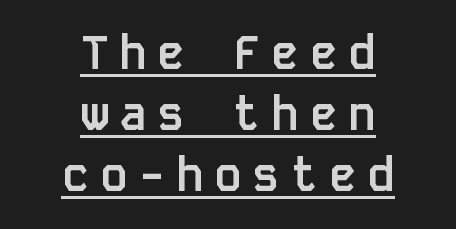
{"serif": "no", "italic": "no", "bold": "yes", "weight": "semibold", "width": "normal", "stroke_contrast": "low", "x_height": "large", "monospaced": "yes", "underline": "yes", "align": "center", "line_spacing": "normal", "line_spacing_ratio": 1.33, "letter_spacing": "wide", "letter_spacing_em": 0.23, "glyph_px": 46}
